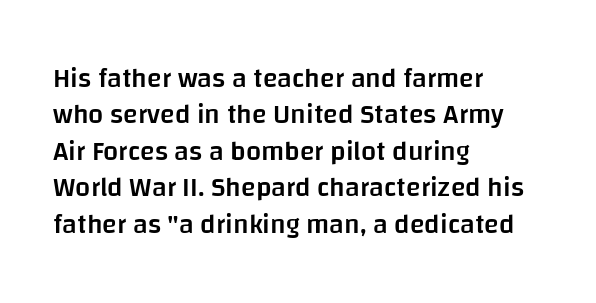
Heft: intermediate — a semibold. The block of text has a typical density, with ordinary space between rows. Descenders hang freely into open space. The rendering anchors every line to the left-hand side.
